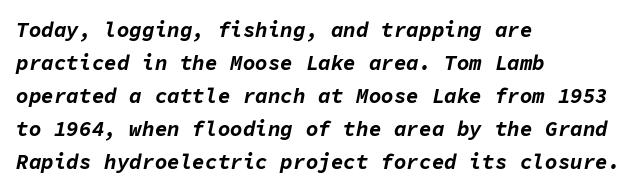
The image shows 21 px bold type, italic (leaning right); set left-aligned, normal line spacing (1.57x), normal letter spacing, not underlined.
